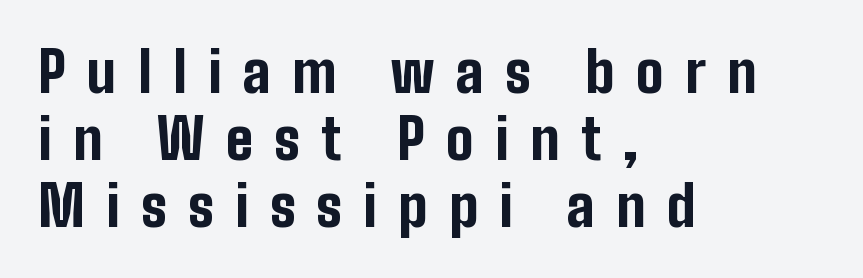
All the whitespace from short lines collects on the right. The face used here has the dense, thick strokes of a bold. Here the designer chose a conventional face with non-uniform glyph widths. Do the letters lean? They stand straight. Stroke terminals: plain, sans-serif. Underlining? Definitely not there.
